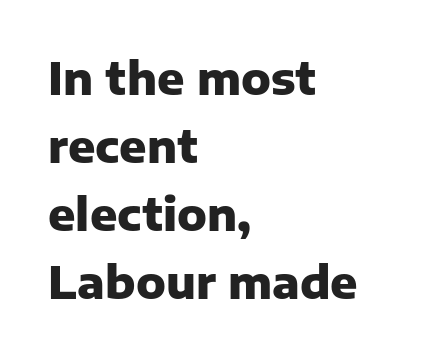
The image shows 45 px heavy sans-serif type, upright; set left-aligned, normal line spacing (1.51x), normal letter spacing, not underlined; low stroke contrast and a medium x-height.
